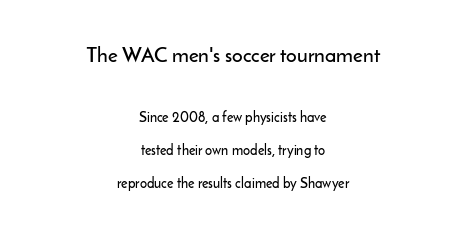
Q: Is the text italic (slanted)? A: No, it is upright.
Q: Is the text underlined? A: No.
Q: How is the paragraph aligned? A: Centered.
Q: Is the spacing between letters normal or unusually wide? A: Normal.
Q: Is the spacing between lines tight, normal or loose? A: Loose.
Q: Which block of text is set in a larger size, the first (top) or the second (bottom)? A: The first (top) one.
